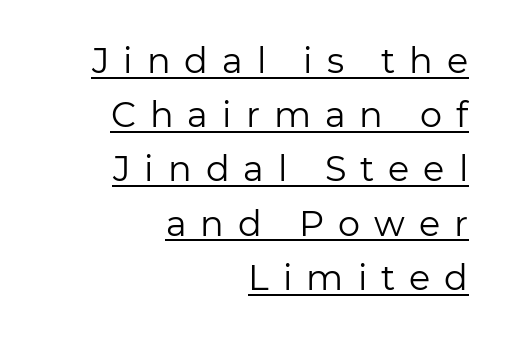
Q: Is the text bold? A: No.
Q: Is the text italic (slanted)? A: No, it is upright.
Q: Is the typeface a serif or a sans-serif typeface? A: Sans-serif.
Q: Is the text underlined? A: Yes.
Q: How is the paragraph aligned? A: Right-aligned.
Q: Is the spacing between letters normal or unusually wide? A: Unusually wide.
Q: Is the spacing between lines tight, normal or loose? A: Normal.
Q: Width (condensed, normal, or wide)? A: Normal.
Q: Stroke contrast? A: Low.
Q: x-height? A: Medium.
Q: Monospaced? A: No.
